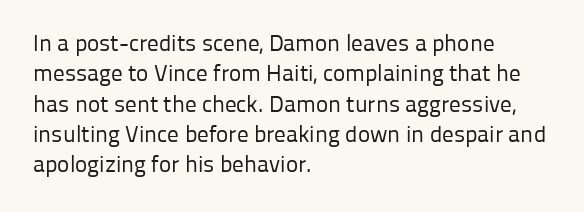
Q: Is the text bold? A: No.
Q: Is the text italic (slanted)? A: No, it is upright.
Q: Is the text underlined? A: No.
Q: How is the paragraph aligned? A: Left-aligned.
Q: Is the spacing between letters normal or unusually wide? A: Normal.
Q: Is the spacing between lines tight, normal or loose? A: Normal.
